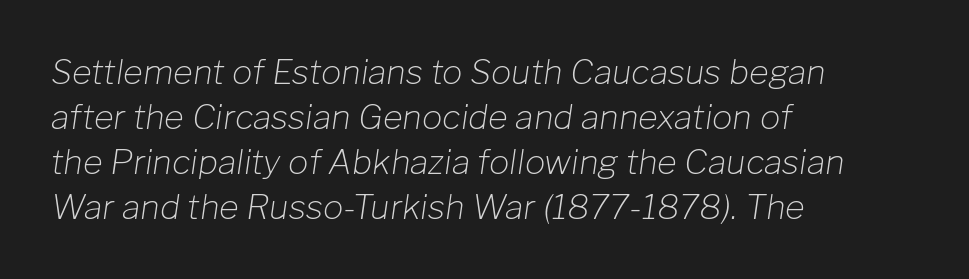
The image shows 34 px light type, italic (leaning right); set left-aligned, normal line spacing (1.32x), normal letter spacing, not underlined; low stroke contrast and a medium x-height.
